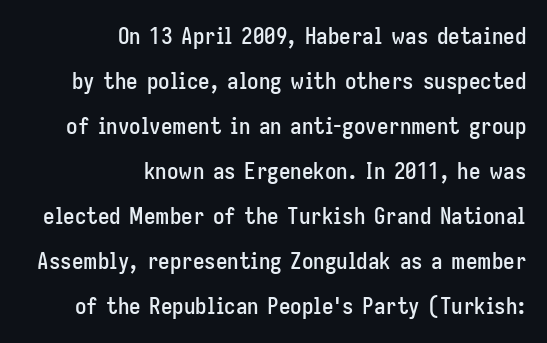
The image shows 23 px text type, upright; set right-aligned, loose line spacing (1.96x), normal letter spacing, not underlined.
